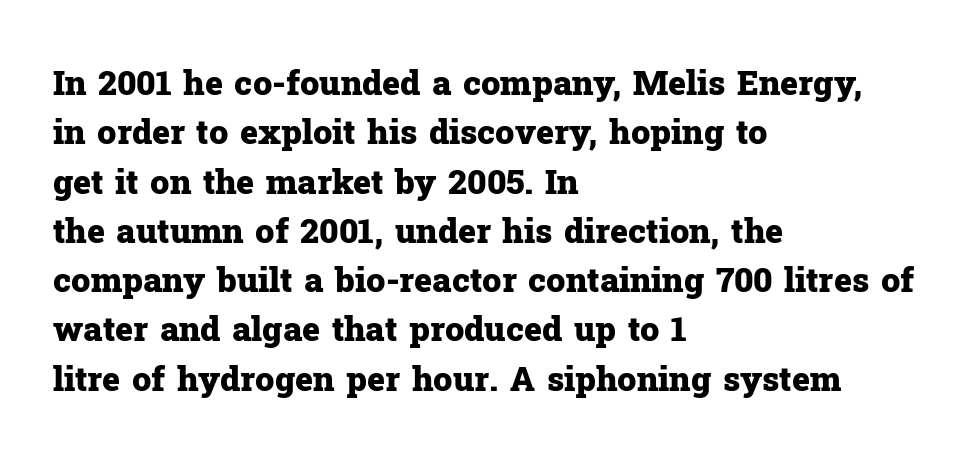
Are there feet on the stems? There are — it's a serif. The face used here is proportionally spaced, like ordinary book or web type. Each new line begins a customary step beneath the previous one. The axis of the letterforms is exactly vertical. Each line starts at the same left margin while the right side varies.
